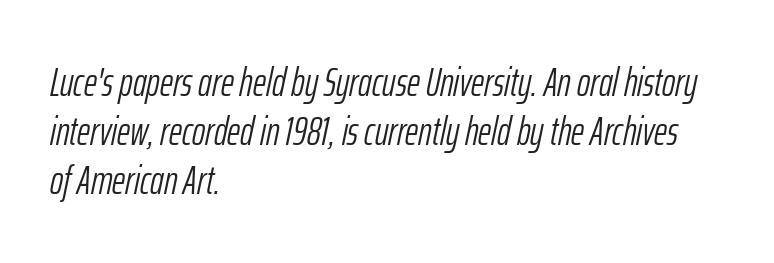
These lines are rendered in a variable-pitch font. The rag falls on the right side of this text block. The strokes are not fattened; the text isn't bold. Only glyphs here, with clear space below each row. The type is set solid horizontally, with unmodified tracking. Italic? Definitely — the glyphs are oblique.
